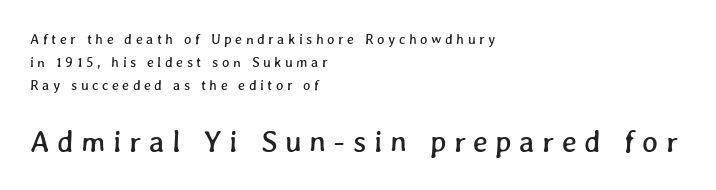
Short and long lines alike share a common starting point at left. Honestly, the row spacing looks completely unremarkable. Inter-character spacing is expanded well beyond the font's built-in metrics. Each letter keeps its own natural width here, so spacing adapts to shape. Scale increases going downward across the two blocks.
